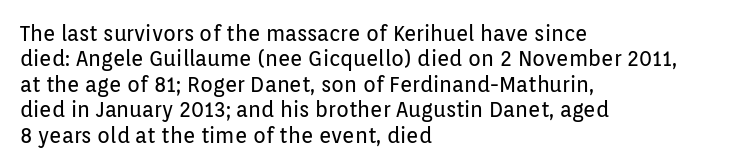
{"italic": "no", "bold": "no", "underline": "no", "align": "left", "line_spacing_ratio": 1.21, "letter_spacing": "normal", "letter_spacing_em": 0.0, "glyph_px": 21}
